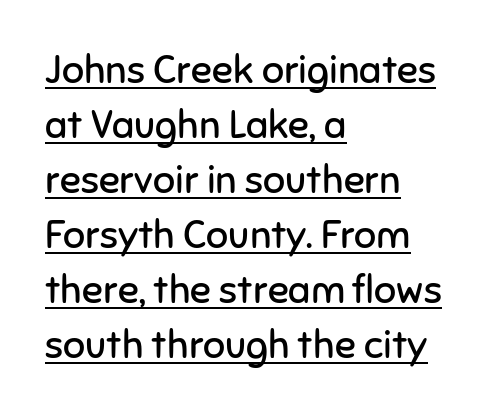
Q: Is the text bold? A: No.
Q: Is the text italic (slanted)? A: No, it is upright.
Q: Is the typeface a serif or a sans-serif typeface? A: Sans-serif.
Q: Is the text underlined? A: Yes.
Q: How is the paragraph aligned? A: Left-aligned.
Q: Is the spacing between letters normal or unusually wide? A: Normal.
Q: Is the spacing between lines tight, normal or loose? A: Normal.
Q: Width (condensed, normal, or wide)? A: Normal.
Q: Stroke contrast? A: Low.
Q: x-height? A: Medium.
Q: Monospaced? A: No.
